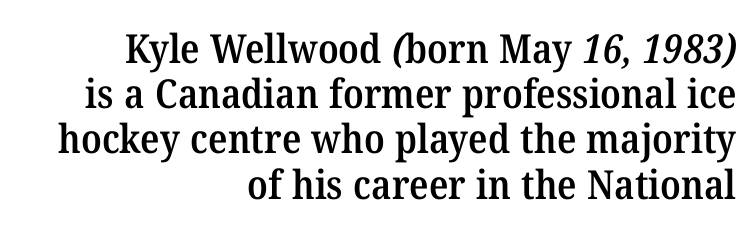
{"serif": "yes", "bold": "semi", "weight": "semibold", "width": "normal", "stroke_contrast": "medium", "x_height": "medium", "monospaced": "no", "underline": "no", "align": "right", "line_spacing": "tight", "line_spacing_ratio": 1.13, "letter_spacing": "normal", "letter_spacing_em": 0.0, "glyph_px": 40}
